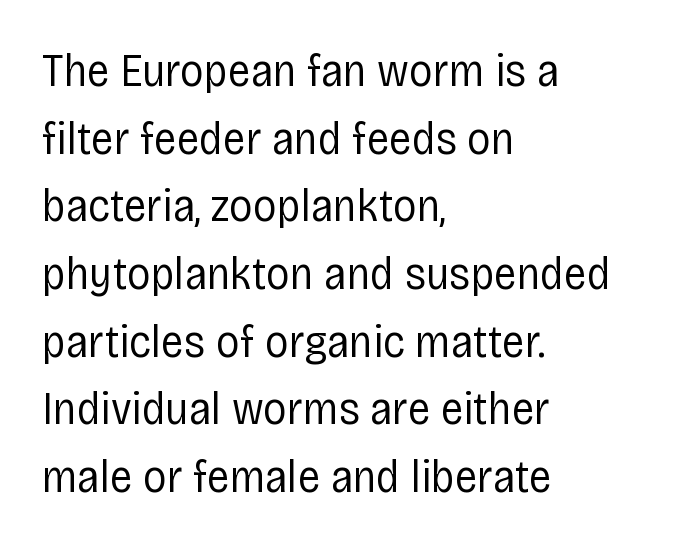
Q: Is the text bold? A: No.
Q: Is the text italic (slanted)? A: No, it is upright.
Q: Is the typeface a serif or a sans-serif typeface? A: Sans-serif.
Q: Is the text underlined? A: No.
Q: How is the paragraph aligned? A: Left-aligned.
Q: Is the spacing between letters normal or unusually wide? A: Normal.
Q: Is the spacing between lines tight, normal or loose? A: Normal.
Q: Width (condensed, normal, or wide)? A: Condensed.
Q: Stroke contrast? A: Low.
Q: x-height? A: Large.
Q: Monospaced? A: No.
